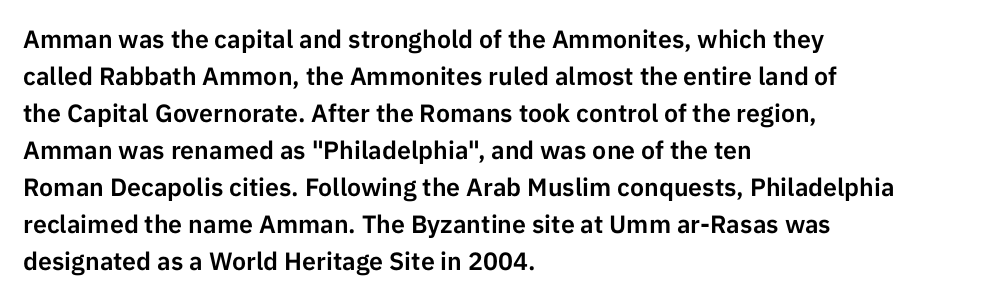
{"italic": "no", "underline": "no", "align": "left", "line_spacing": "normal", "line_spacing_ratio": 1.48, "letter_spacing": "normal", "letter_spacing_em": 0.0, "glyph_px": 25}
